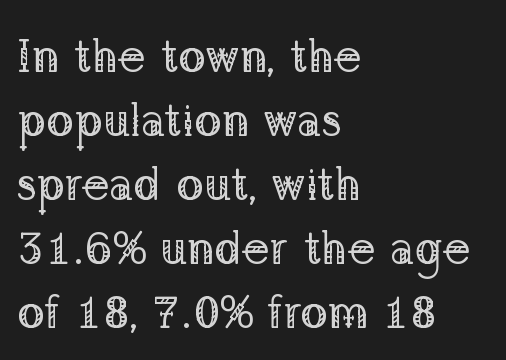
Q: Is the text bold? A: No.
Q: Is the text italic (slanted)? A: No, it is upright.
Q: Is the typeface a serif or a sans-serif typeface? A: Serif.
Q: Is the text underlined? A: No.
Q: How is the paragraph aligned? A: Left-aligned.
Q: Is the spacing between letters normal or unusually wide? A: Normal.
Q: Is the spacing between lines tight, normal or loose? A: Normal.
Q: Width (condensed, normal, or wide)? A: Normal.
Q: Stroke contrast? A: Low.
Q: x-height? A: Medium.
Q: Monospaced? A: No.
